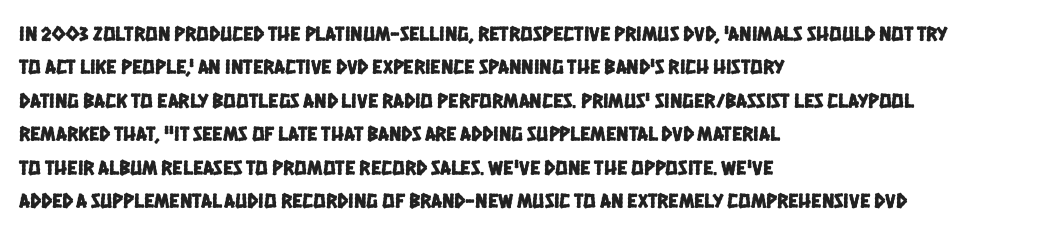
{"underline": "no", "align": "left", "line_spacing": "normal", "line_spacing_ratio": 1.59, "letter_spacing": "normal", "letter_spacing_em": 0.0, "glyph_px": 21}
